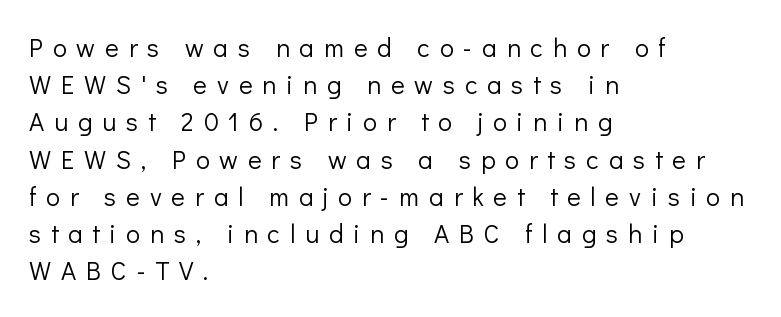
{"italic": "no", "bold": "no", "underline": "no", "align": "left", "line_spacing": "normal", "line_spacing_ratio": 1.43, "letter_spacing": "wide", "letter_spacing_em": 0.38, "glyph_px": 26}
